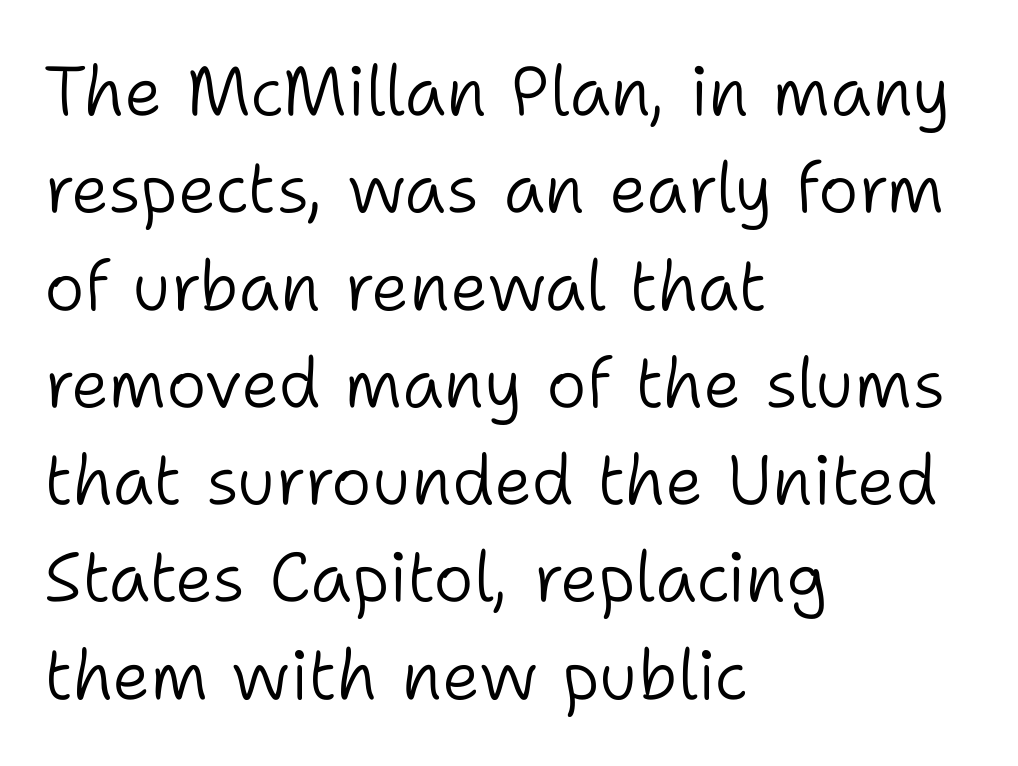
Q: Is the text bold? A: No.
Q: Is the text italic (slanted)? A: No, it is upright.
Q: Is the typeface a serif or a sans-serif typeface? A: Sans-serif.
Q: Is the text underlined? A: No.
Q: How is the paragraph aligned? A: Left-aligned.
Q: Is the spacing between letters normal or unusually wide? A: Normal.
Q: Is the spacing between lines tight, normal or loose? A: Normal.
Q: Width (condensed, normal, or wide)? A: Normal.
Q: Stroke contrast? A: Low.
Q: x-height? A: Medium.
Q: Monospaced? A: No.
